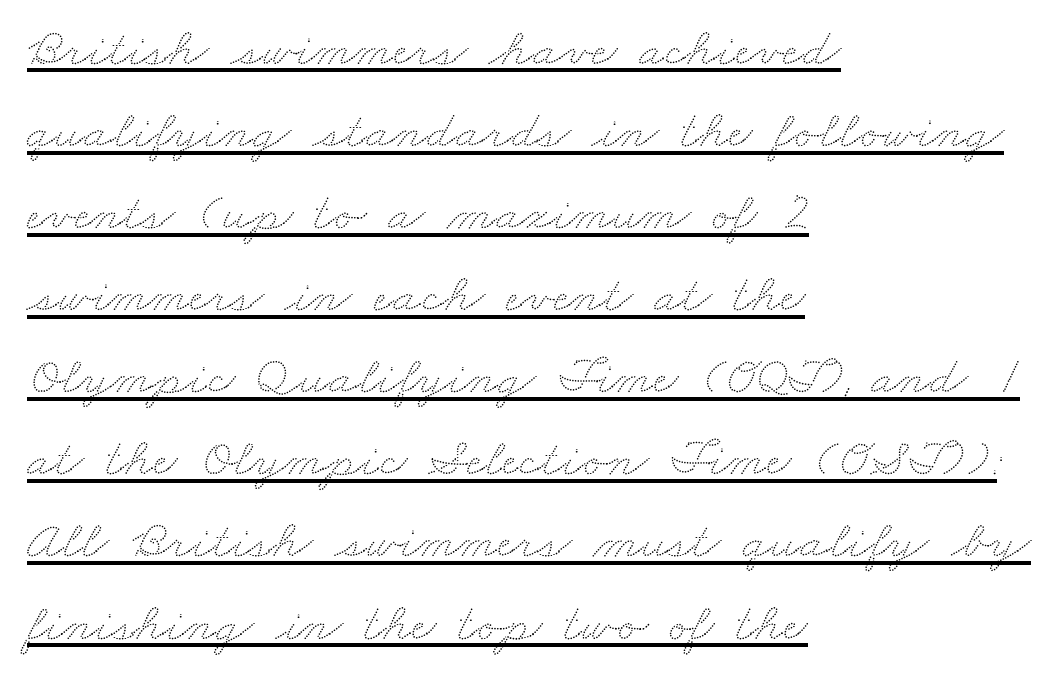
The image shows 54 px wide type; set left-aligned, normal line spacing (1.52x), normal letter spacing, underlined; low stroke contrast and a small x-height.
